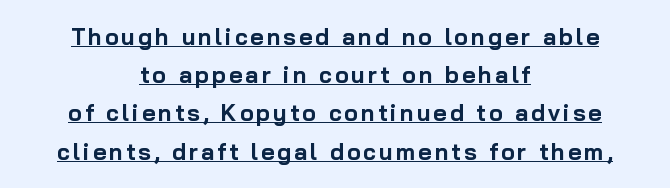
The text block is weighted toward neither margin, spreading evenly from the middle. Reading down the column, the eye jumps a familiar distance to each next line. A dark, heavy texture on the line: the type is bold. This is roman type, the default non-slanted kind. Decoration check: the copy is underlined.
